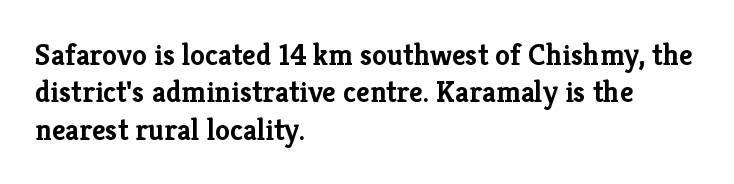
Q: Is the text bold? A: Yes.
Q: Is the text italic (slanted)? A: No, it is upright.
Q: Is the typeface a serif or a sans-serif typeface? A: Serif.
Q: Is the text underlined? A: No.
Q: How is the paragraph aligned? A: Left-aligned.
Q: Is the spacing between letters normal or unusually wide? A: Normal.
Q: Is the spacing between lines tight, normal or loose? A: Normal.
Q: Width (condensed, normal, or wide)? A: Normal.
Q: Stroke contrast? A: Low.
Q: x-height? A: Medium.
Q: Monospaced? A: No.
